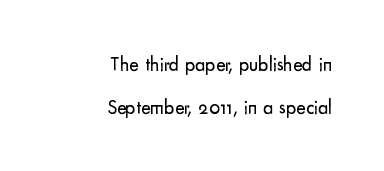
Plain, unruled lines of type. A typesetter would mark this as roman, not italic. Ink coverage per letter is moderate at most. The horizontal fit of the characters is conventional and even. The block of text is sparse from top to bottom, with ample space between rows. The paragraph shown leans on its right margin.
